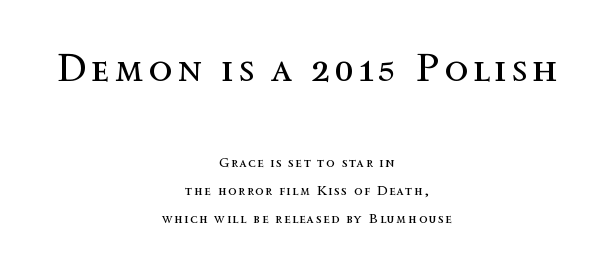
The passage is arranged like a title page — every line centered. Between these two stacked blocks, the higher one wins on size. The face used here is proportionally spaced, like ordinary book or web type. A typesetter would call this leading open, well beyond the default. Vertical stems look standard width or narrower in stroke. Characters remain perfectly vertical along every line.
